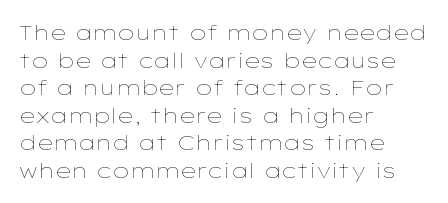
Teacher's note: observe the even left margin — that is flush-left alignment. The line texture is even and compact thanks to regular tracking. The lettering stays uniformly vertical, giving the passage a roman look. The baseline area is clear.
